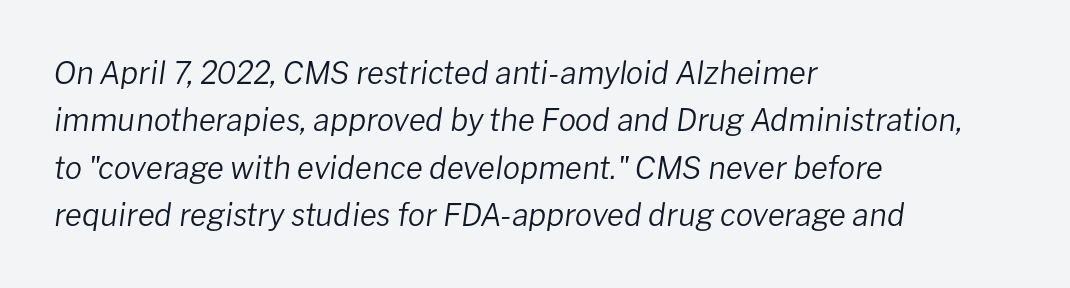
{"italic": "yes", "lean": "right", "slant_degrees": 8, "bold": "no", "weight": "regular", "width": "normal", "stroke_contrast": "low", "x_height": "medium", "monospaced": "no", "underline": "no", "align": "left", "line_spacing": "normal", "line_spacing_ratio": 1.53, "letter_spacing": "normal", "letter_spacing_em": 0.0, "glyph_px": 31}
